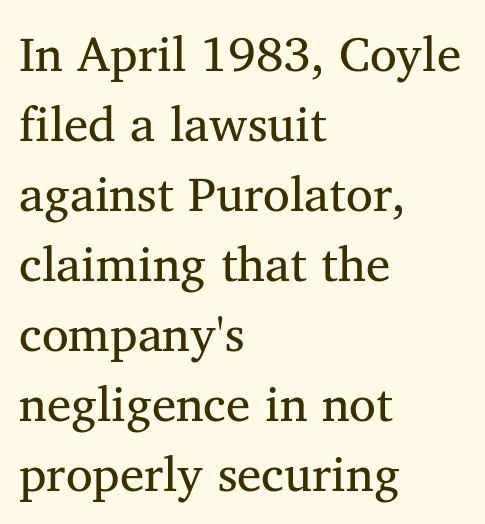
{"serif": "yes", "italic": "no", "bold": "no", "weight": "regular", "width": "normal", "stroke_contrast": "medium", "x_height": "medium", "monospaced": "no", "underline": "no", "align": "left", "line_spacing": "normal", "line_spacing_ratio": 1.43, "letter_spacing": "normal", "letter_spacing_em": 0.0, "glyph_px": 49}
